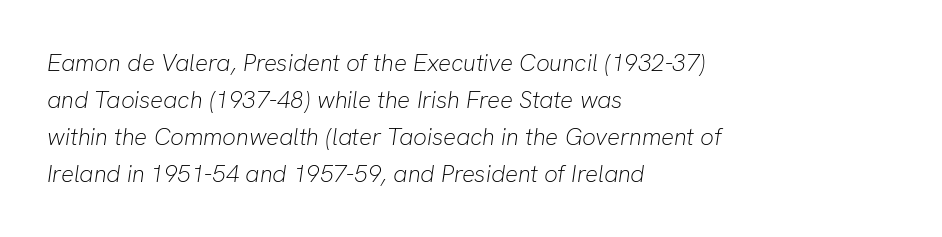
The image shows 24 px text type, italic (leaning right); set left-aligned, normal line spacing (1.54x), normal letter spacing, not underlined.
